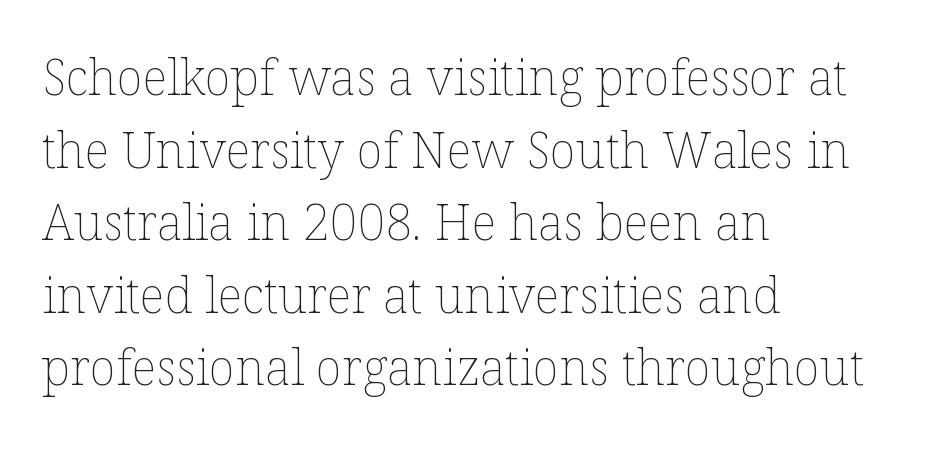
The image shows 49 px thin type, upright; set left-aligned, normal line spacing (1.48x), normal letter spacing, not underlined; low stroke contrast and a medium x-height.
